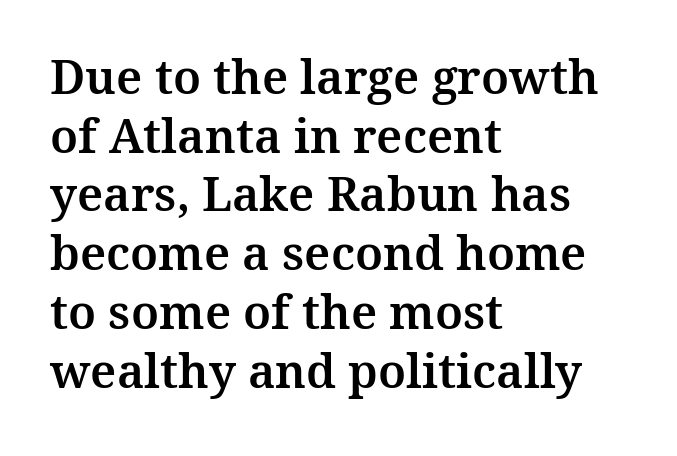
The lettering stays uniformly vertical, giving the passage a roman look. The rendering uses natural spacing where letterforms have individual widths. Caption: multi-line text, flush left, ragged right. The line-height multiplier appears to be the usual default. The glyphs are unaccompanied by any horizontal stroke below them. The text was rendered using a seriffed face with decorative stroke endings.
